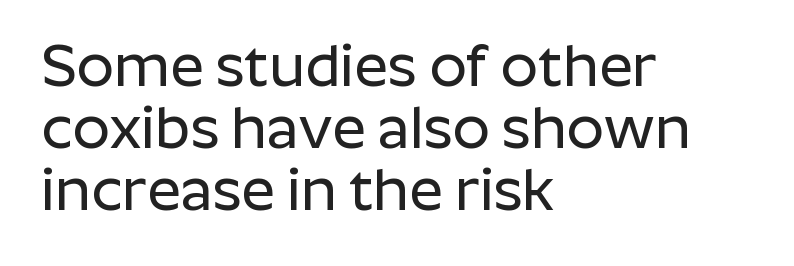
{"serif": "no", "italic": "no", "width": "normal", "stroke_contrast": "low", "x_height": "medium", "monospaced": "no", "underline": "no", "align": "left", "line_spacing": "tight", "line_spacing_ratio": 1.05, "letter_spacing": "normal", "letter_spacing_em": 0.0, "glyph_px": 59}
